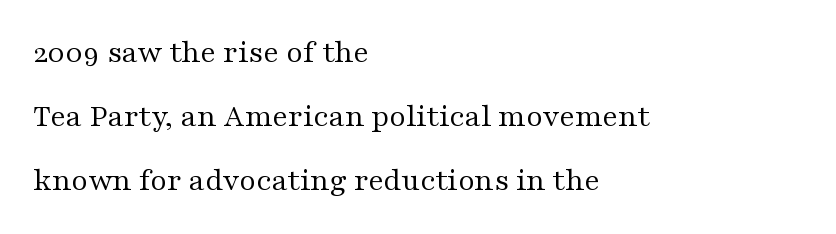
The image shows 32 px regular-weight, wide serif type, upright; set left-aligned, loose line spacing (2.0x), normal letter spacing, not underlined; medium stroke contrast and a medium x-height.
